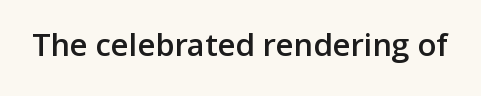
The space directly below the letters is spotless. The letters advance in unequal steps, a hallmark of proportional type. Look at the stroke-to-counter ratio: somewhat heavy, a semibold. Glyph-to-glyph distance matches everyday printed text.
